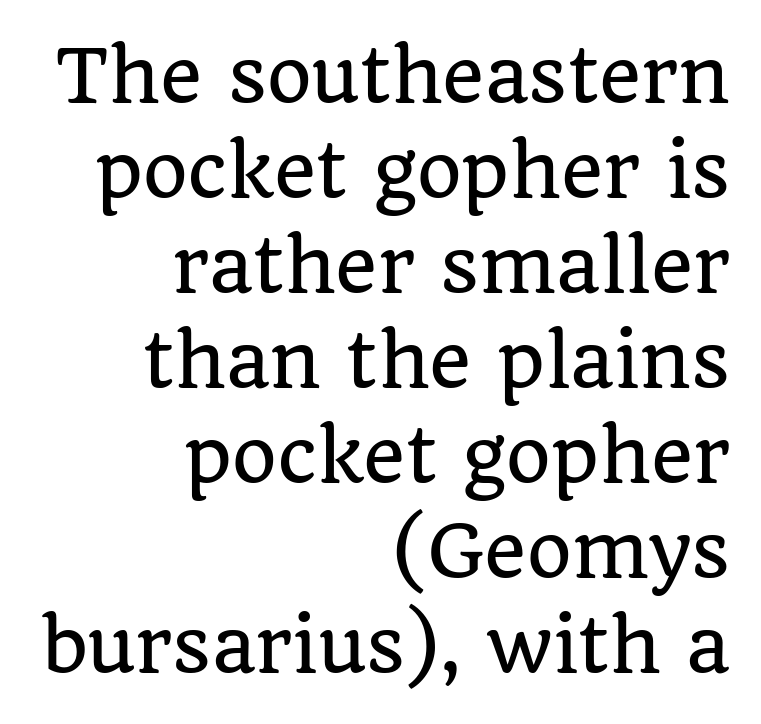
{"serif": "yes", "italic": "no", "width": "normal", "stroke_contrast": "low", "x_height": "large", "monospaced": "no", "underline": "no", "align": "right", "line_spacing": "normal", "line_spacing_ratio": 1.32, "letter_spacing": "normal", "letter_spacing_em": 0.0, "glyph_px": 72}
